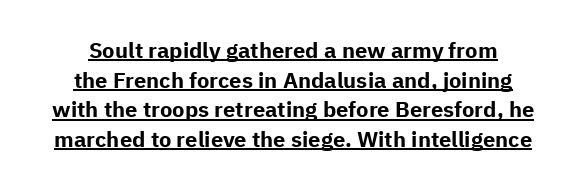
If you measured baseline to baseline, you'd find a middling distance. Students, observe the line beneath the letters — that is underlining. Heft: maximum for text — a bold. The passage shown has conventional tracking throughout. Vertical strokes here are truly vertical. Is the block centered? Yes — each line is placed symmetrically about the middle.
